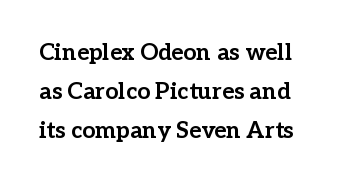
The image shows 23 px bold type, upright; set normal line spacing (1.69x), normal letter spacing, not underlined.
